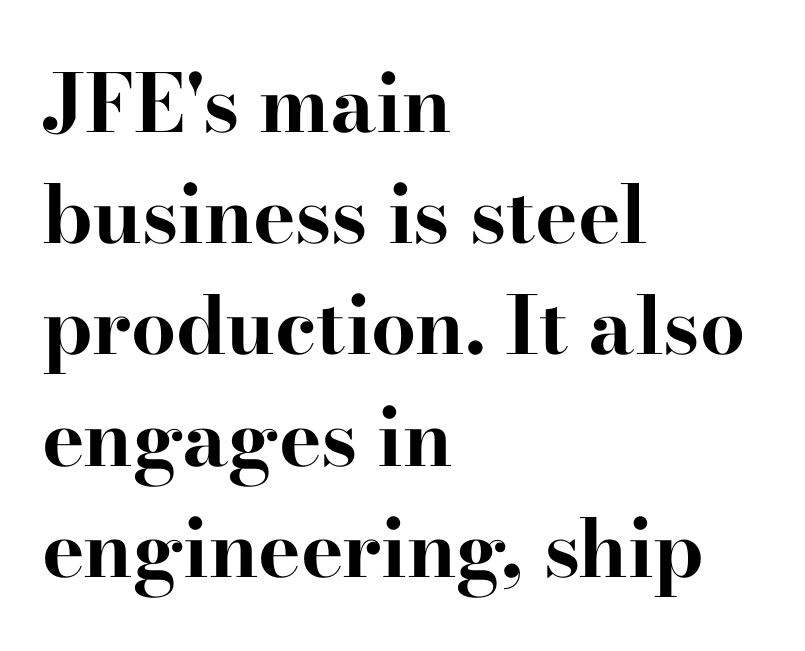
{"serif": "yes", "italic": "no", "bold": "yes", "weight": "bold", "width": "wide", "stroke_contrast": "high", "x_height": "small", "monospaced": "no", "underline": "no", "align": "left", "line_spacing": "normal", "line_spacing_ratio": 1.39, "letter_spacing": "normal", "letter_spacing_em": 0.0, "glyph_px": 80}
